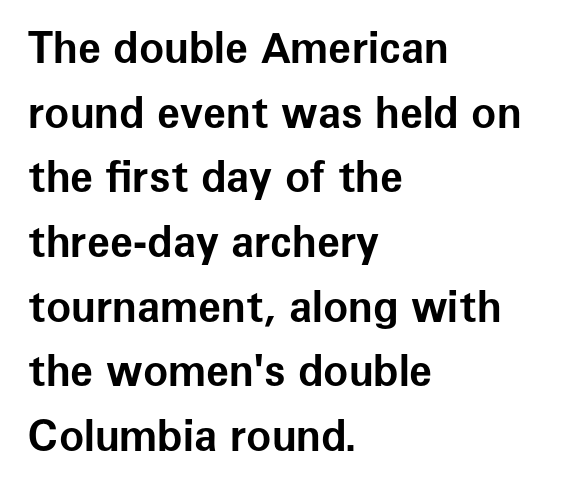
Does the lettering tilt? It doesn't — this is upright. Each new line begins a customary step beneath the previous one. Each line starts at the same left margin while the right side varies. Every letter is thick-stroked: bold, no question. Bare-footed words on every line.
